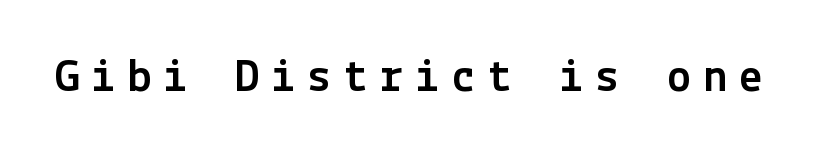
The image shows 48 px sans-serif type, upright; set unusually wide letter spacing (+0.25 em), not underlined; a medium x-height.
